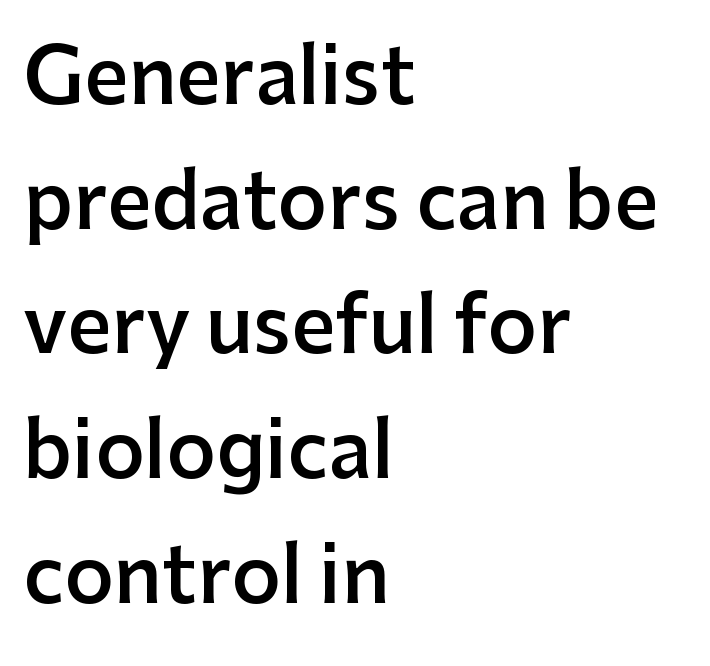
This rendering employs a face without finishing strokes, i.e., a sans-serif. A classic flush-left, rag-right setting is used for this passage. Moderately thickened strokes mark this as semibold type. The line texture is even and compact thanks to regular tracking. The passage shown is typed in a proportional face where columns would drift. Honestly, there is no underline to notice here at all.
